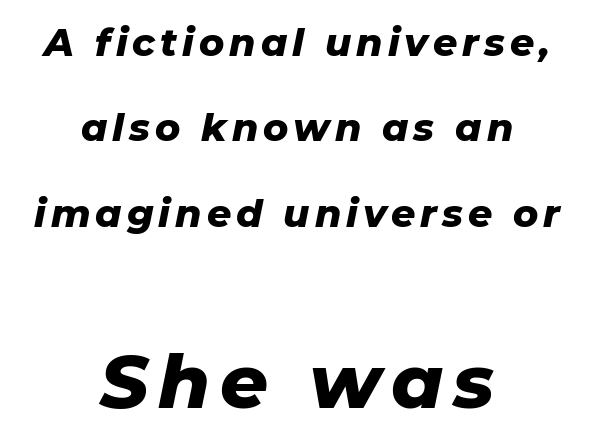
As a designer I'd log this as weight 700, bold. Note the varied advance widths — an 'i' is clearly narrower than an 'm'. A typesetter would mark this as italic. These lines stand farther apart than default settings would place them. Here the second block reads like a headline and the first like body copy.
